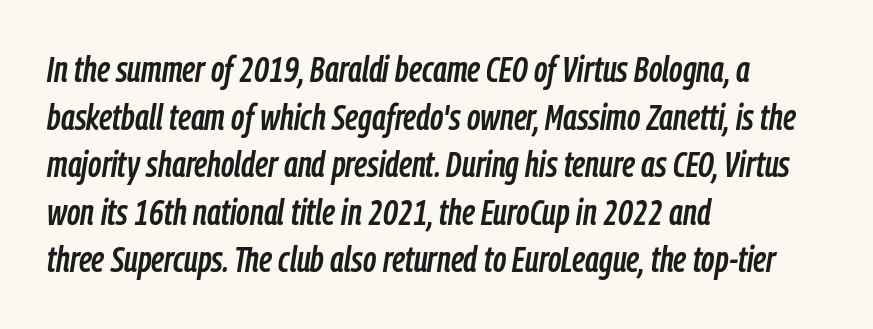
Each word holds together tightly as a unit, with standard inter-letter gaps. All the whitespace from short lines collects on the right. Any mark beneath the type? The region is blank. Regarding leading, the lines here are spaced in the standard way.
